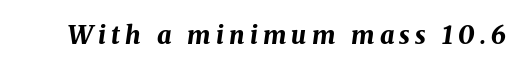
Q: Is the text bold? A: Yes.
Q: Is the text italic (slanted)? A: Yes, it leans right by about 8 degrees.
Q: Is the text underlined? A: No.
Q: Is the spacing between letters normal or unusually wide? A: Unusually wide.
